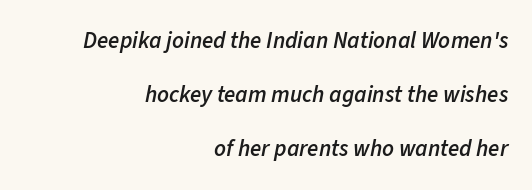
{"italic": "yes", "lean": "right", "slant_degrees": 11, "bold": "semi", "underline": "no", "align": "right", "line_spacing": "loose", "line_spacing_ratio": 2.34, "letter_spacing": "normal", "letter_spacing_em": 0.0, "glyph_px": 23}
